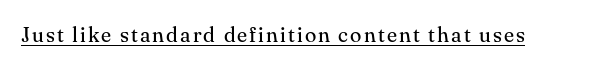
The image shows 21 px text type, upright; set underlined.
